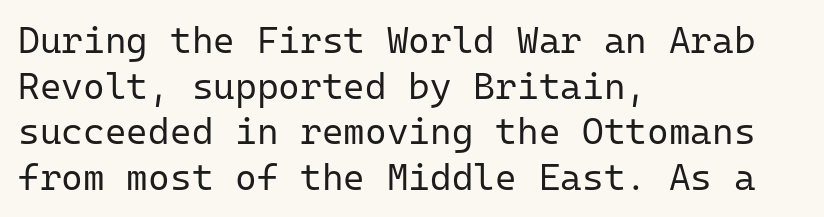
{"serif": "no", "italic": "no", "bold": "no", "weight": "regular", "width": "normal", "stroke_contrast": "low", "x_height": "medium", "monospaced": "yes", "underline": "no", "align": "left", "line_spacing_ratio": 1.23, "letter_spacing": "normal", "letter_spacing_em": 0.0, "glyph_px": 37}
